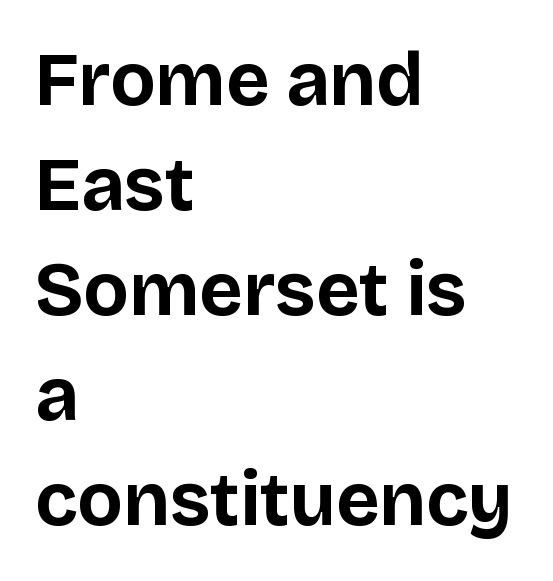
The image shows 75 px bold sans-serif type, upright; set left-aligned, normal line spacing (1.4x), normal letter spacing, not underlined; low stroke contrast and a large x-height.
